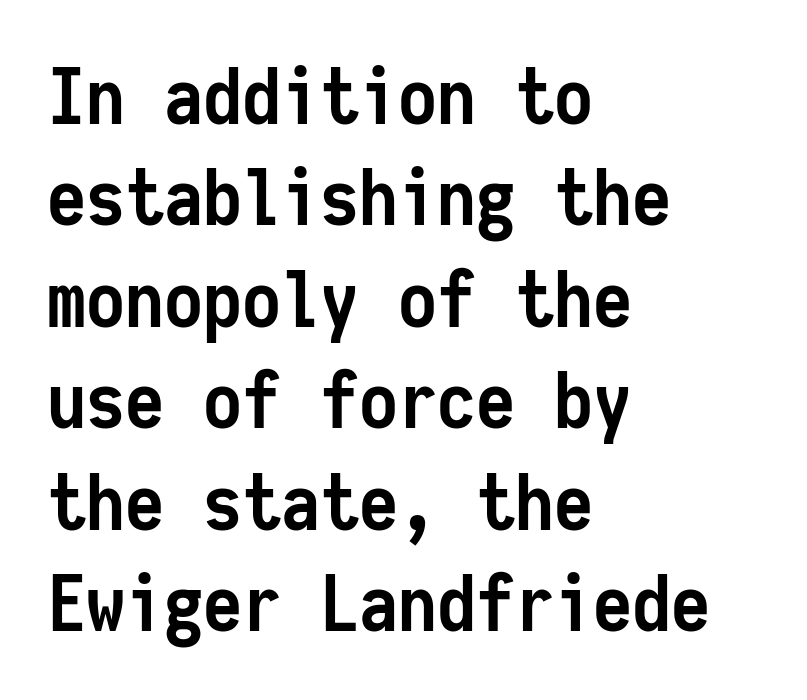
Q: Is the text bold? A: Yes.
Q: Is the text italic (slanted)? A: No, it is upright.
Q: Is the typeface a serif or a sans-serif typeface? A: Sans-serif.
Q: Is the text underlined? A: No.
Q: How is the paragraph aligned? A: Left-aligned.
Q: Is the spacing between letters normal or unusually wide? A: Normal.
Q: Is the spacing between lines tight, normal or loose? A: Normal.
Q: Width (condensed, normal, or wide)? A: Condensed.
Q: Stroke contrast? A: Low.
Q: x-height? A: Medium.
Q: Monospaced? A: Yes.
